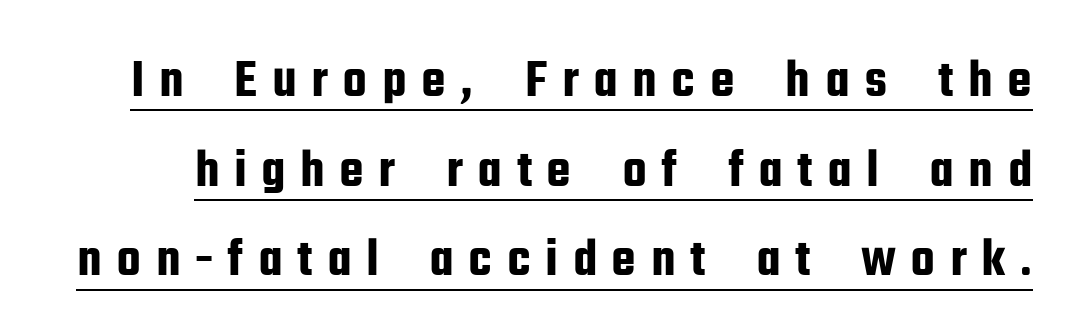
The glyphs are accompanied by a horizontal stroke just below them. In terms of leading, this rendering sits right in the middle. These lines were composed using upright roman letters. The face used here is proportionally spaced, like ordinary book or web type.
